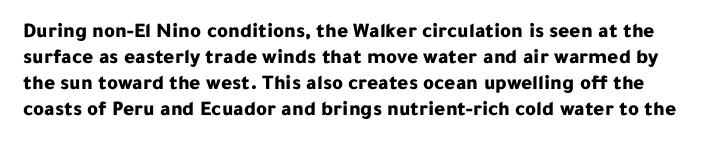
The image shows 21 px bold type, upright; set line spacing 1.24x, normal letter spacing, not underlined.
